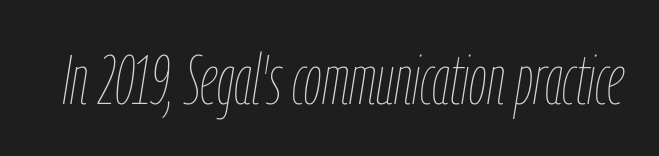
Q: Is the text bold? A: No.
Q: Is the text italic (slanted)? A: Yes, it leans right by about 9 degrees.
Q: Is the text underlined? A: No.
Q: Is the spacing between letters normal or unusually wide? A: Normal.
Q: Width (condensed, normal, or wide)? A: Condensed.
Q: Stroke contrast? A: Low.
Q: x-height? A: Medium.
Q: Monospaced? A: No.
